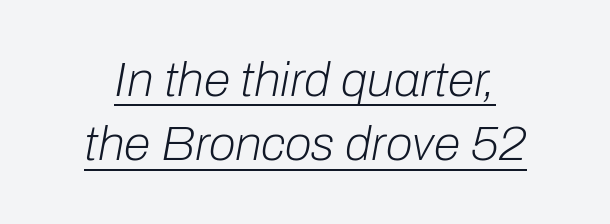
{"italic": "yes", "lean": "right", "slant_degrees": 10, "bold": "no", "weight": "light", "width": "normal", "stroke_contrast": "low", "x_height": "medium", "monospaced": "no", "underline": "yes", "line_spacing": "normal", "line_spacing_ratio": 1.31, "letter_spacing": "normal", "letter_spacing_em": 0.0, "glyph_px": 49}
